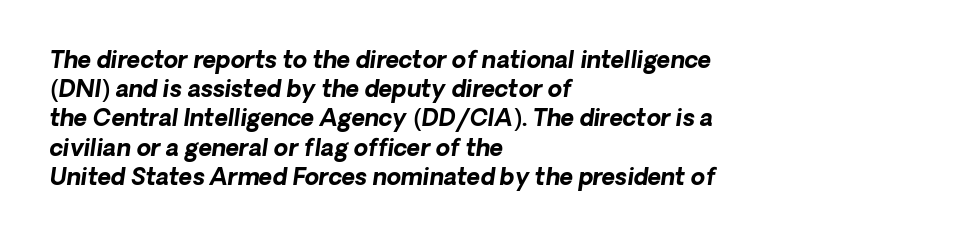
The image shows 23 px bold type; set left-aligned, normal line spacing (1.27x), normal letter spacing, not underlined.
